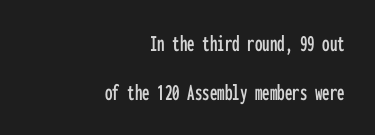
Q: Is the text italic (slanted)? A: No, it is upright.
Q: Is the text underlined? A: No.
Q: How is the paragraph aligned? A: Right-aligned.
Q: Is the spacing between letters normal or unusually wide? A: Normal.
Q: Is the spacing between lines tight, normal or loose? A: Loose.
